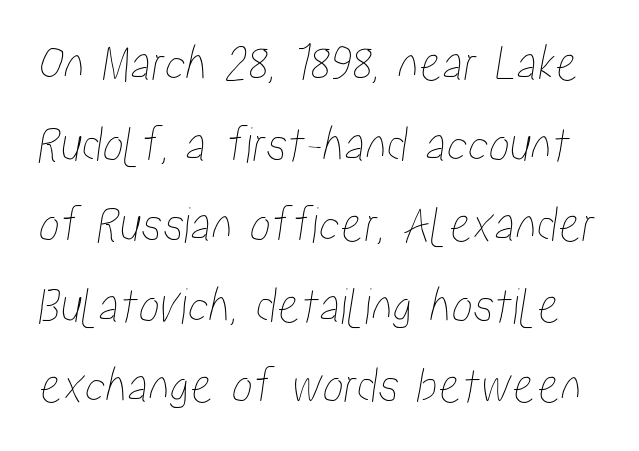
Q: Is the text underlined? A: No.
Q: Is the spacing between letters normal or unusually wide? A: Normal.
Q: Is the spacing between lines tight, normal or loose? A: Normal.
Q: Width (condensed, normal, or wide)? A: Condensed.
Q: Stroke contrast? A: Low.
Q: x-height? A: Medium.
Q: Monospaced? A: No.
